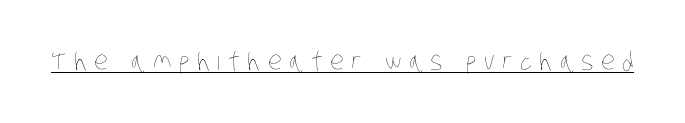
Each stroke keeps to a modest, everyday thickness or less. Honestly, the underline is the first thing you notice here. The letterforms stand isolated, each surrounded by extra space.
